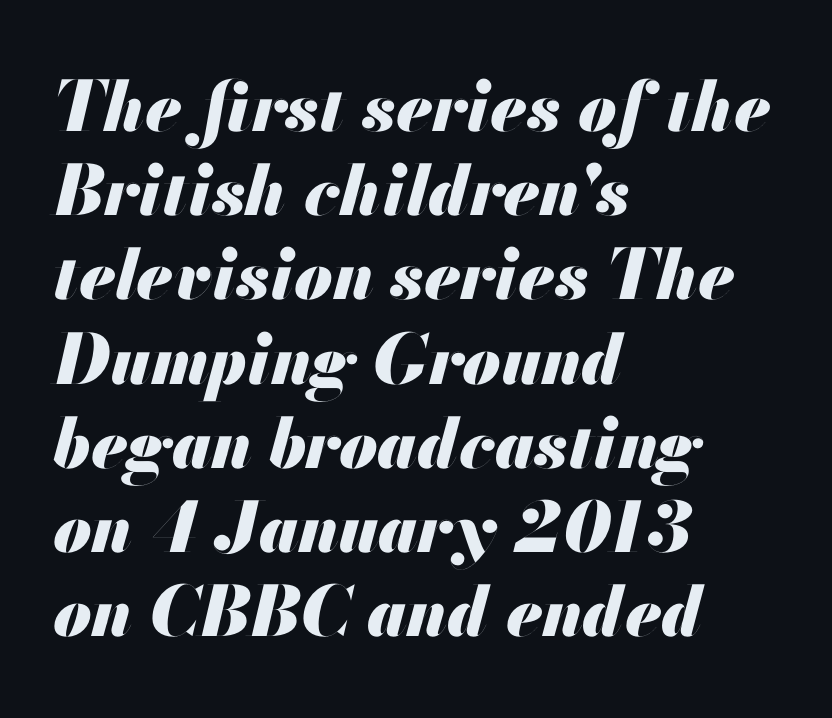
The image shows 69 px heavy type, italic (leaning right); set left-aligned, line spacing 1.22x, normal letter spacing, not underlined; medium stroke contrast and a small x-height.
